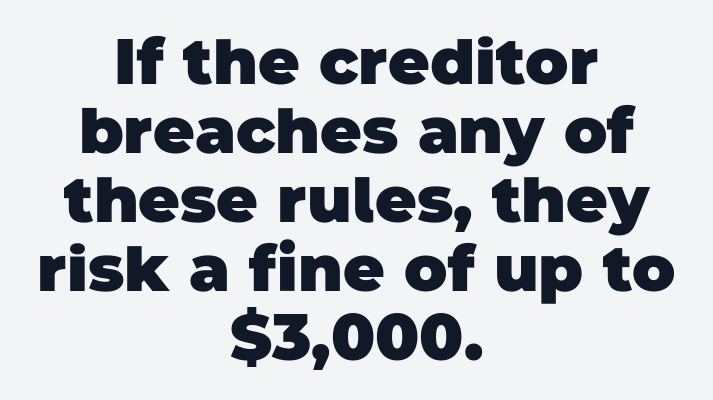
Q: Is the text bold? A: Yes.
Q: Is the typeface a serif or a sans-serif typeface? A: Sans-serif.
Q: Is the text underlined? A: No.
Q: How is the paragraph aligned? A: Centered.
Q: Is the spacing between letters normal or unusually wide? A: Normal.
Q: Is the spacing between lines tight, normal or loose? A: Tight.
Q: Width (condensed, normal, or wide)? A: Normal.
Q: Stroke contrast? A: Low.
Q: x-height? A: Large.
Q: Monospaced? A: No.
